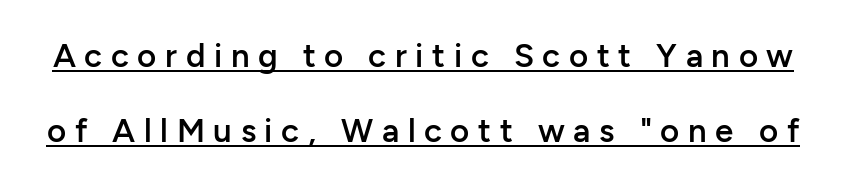
Q: Is the text bold? A: Semi-bold.
Q: Is the text italic (slanted)? A: No, it is upright.
Q: Is the typeface a serif or a sans-serif typeface? A: Sans-serif.
Q: Is the text underlined? A: Yes.
Q: Is the spacing between letters normal or unusually wide? A: Unusually wide.
Q: Is the spacing between lines tight, normal or loose? A: Loose.
Q: Width (condensed, normal, or wide)? A: Normal.
Q: Stroke contrast? A: Low.
Q: x-height? A: Medium.
Q: Monospaced? A: No.
